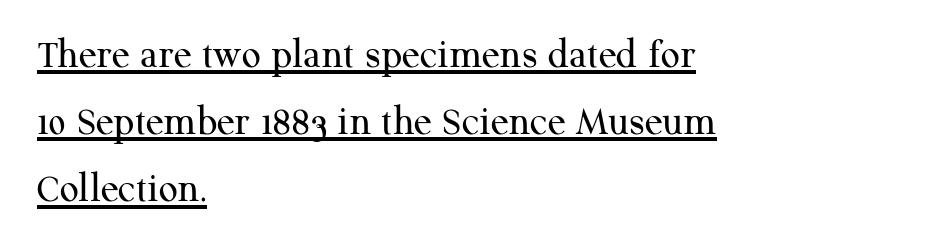
The image shows 42 px regular-weight serif type, upright; set left-aligned, normal line spacing (1.6x), normal letter spacing, underlined; medium stroke contrast and a medium x-height.
